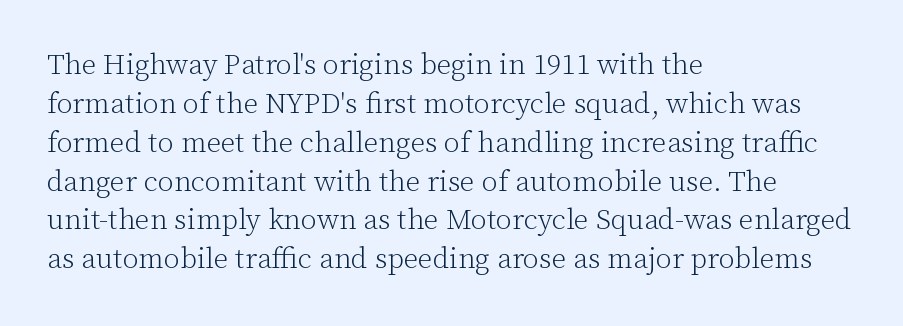
The image shows 29 px light serif type, upright; set left-aligned, normal line spacing (1.34x), normal letter spacing, not underlined; low stroke contrast and a medium x-height.
